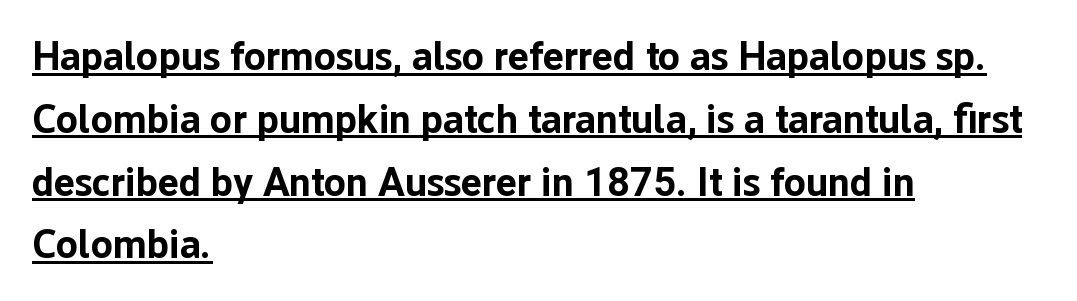
{"serif": "no", "italic": "no", "bold": "yes", "weight": "bold", "width": "normal", "stroke_contrast": "low", "x_height": "medium", "monospaced": "no", "underline": "yes", "align": "left", "line_spacing": "normal", "line_spacing_ratio": 1.57, "letter_spacing": "normal", "letter_spacing_em": 0.0, "glyph_px": 40}
